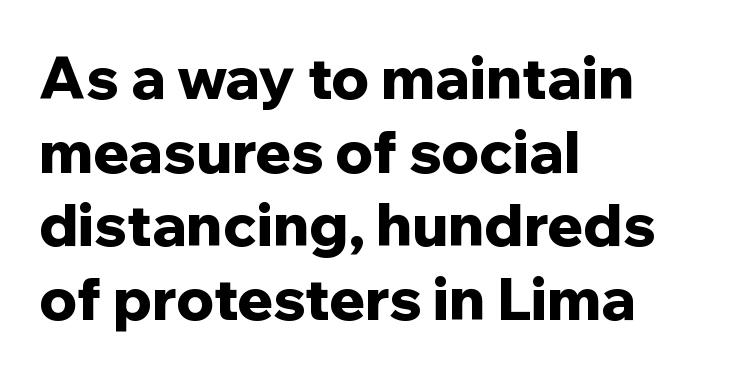
{"serif": "no", "italic": "no", "bold": "yes", "weight": "bold", "width": "normal", "stroke_contrast": "low", "x_height": "medium", "monospaced": "no", "underline": "no", "align": "left", "line_spacing": "normal", "line_spacing_ratio": 1.25, "letter_spacing": "normal", "letter_spacing_em": 0.0, "glyph_px": 59}
